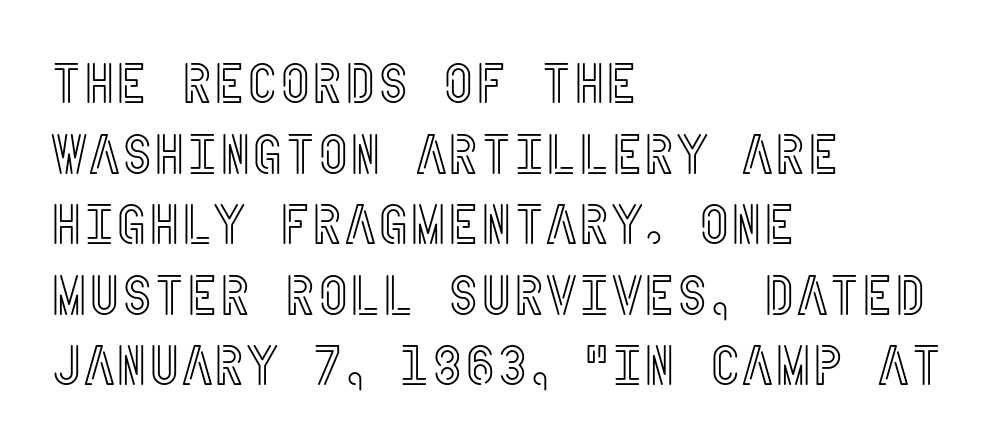
The image shows 56 px condensed type, upright; set left-aligned, normal line spacing (1.26x), normal letter spacing, not underlined; a large x-height.
